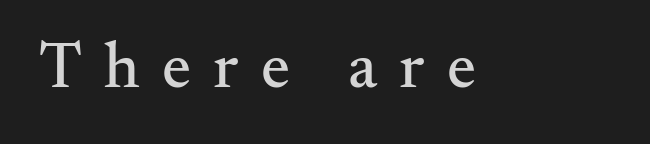
The letters stand upright; this is a roman face. Examine the stroke ends and you'll spot serifs. Spacing verdict: proportional, widths tailored to each character. Only glyphs here, with clear space below each row.
